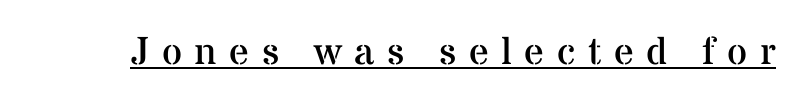
Q: Is the text bold? A: No.
Q: Is the text italic (slanted)? A: No, it is upright.
Q: Is the typeface a serif or a sans-serif typeface? A: Serif.
Q: Is the text underlined? A: Yes.
Q: Is the spacing between letters normal or unusually wide? A: Unusually wide.
Q: Width (condensed, normal, or wide)? A: Normal.
Q: Stroke contrast? A: Medium.
Q: x-height? A: Medium.
Q: Monospaced? A: No.
